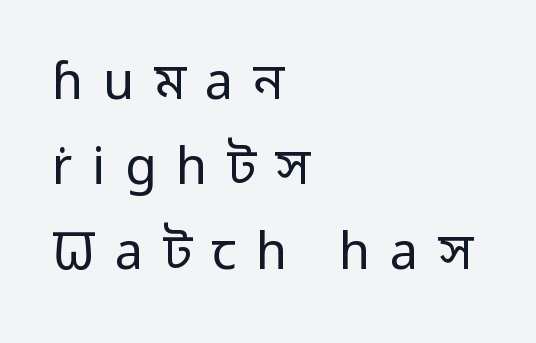
{"serif": "no", "italic": "no", "bold": "no", "weight": "regular", "width": "normal", "stroke_contrast": "low", "x_height": "medium", "monospaced": "no", "underline": "no", "align": "left", "line_spacing": "normal", "line_spacing_ratio": 1.67, "letter_spacing": "wide", "letter_spacing_em": 0.38, "glyph_px": 51}
